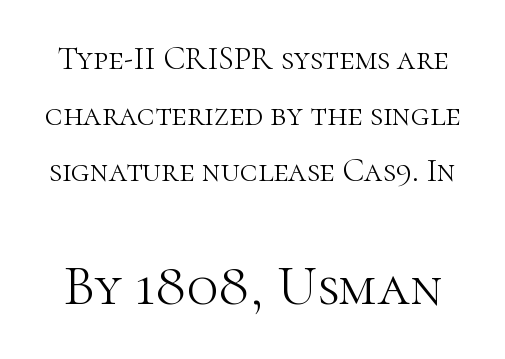
Q: Is the text bold? A: No.
Q: Is the text italic (slanted)? A: No, it is upright.
Q: Is the typeface a serif or a sans-serif typeface? A: Serif.
Q: Is the text underlined? A: No.
Q: Is the spacing between letters normal or unusually wide? A: Normal.
Q: Is the spacing between lines tight, normal or loose? A: Normal.
Q: Which block of text is set in a larger size, the first (top) or the second (bottom)? A: The second (bottom) one.
Q: Width (condensed, normal, or wide)? A: Normal.
Q: Stroke contrast? A: High.
Q: x-height? A: Medium.
Q: Monospaced? A: No.
